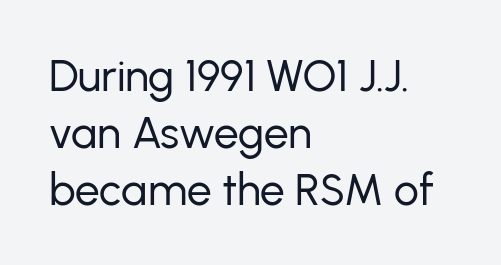
The weight tops out at a normal text grade. A clean baseline with only descenders dipping below it. Varying glyph widths throughout — classic text-font behaviour. The ragged edge is on the right, which tells us the setting is flush left.
